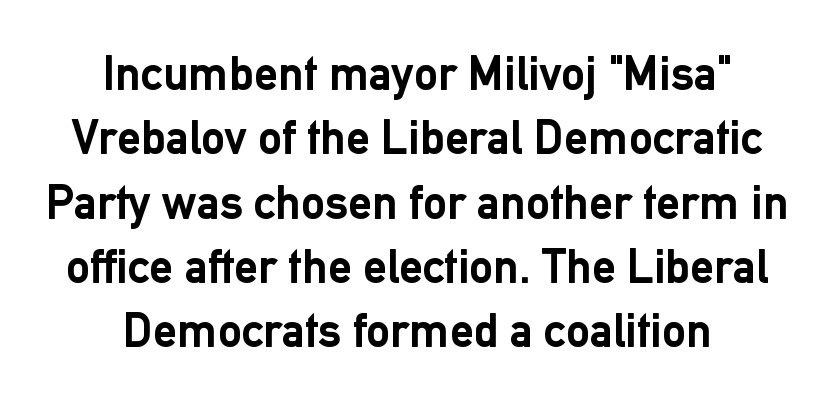
{"serif": "no", "italic": "no", "bold": "yes", "weight": "semibold", "width": "normal", "stroke_contrast": "low", "x_height": "medium", "monospaced": "no", "underline": "no", "align": "center", "line_spacing": "normal", "line_spacing_ratio": 1.34, "letter_spacing": "normal", "letter_spacing_em": 0.0, "glyph_px": 48}
